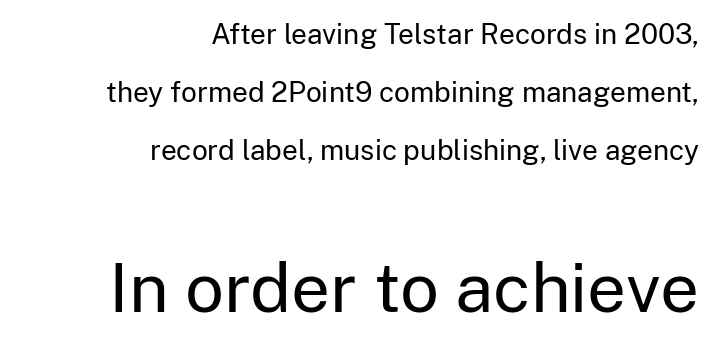
Q: Is the text bold? A: No.
Q: Is the text italic (slanted)? A: No, it is upright.
Q: Is the typeface a serif or a sans-serif typeface? A: Sans-serif.
Q: Is the text underlined? A: No.
Q: How is the paragraph aligned? A: Right-aligned.
Q: Is the spacing between letters normal or unusually wide? A: Normal.
Q: Is the spacing between lines tight, normal or loose? A: Loose.
Q: Which block of text is set in a larger size, the first (top) or the second (bottom)? A: The second (bottom) one.
Q: Width (condensed, normal, or wide)? A: Normal.
Q: Stroke contrast? A: Low.
Q: x-height? A: Medium.
Q: Monospaced? A: No.
